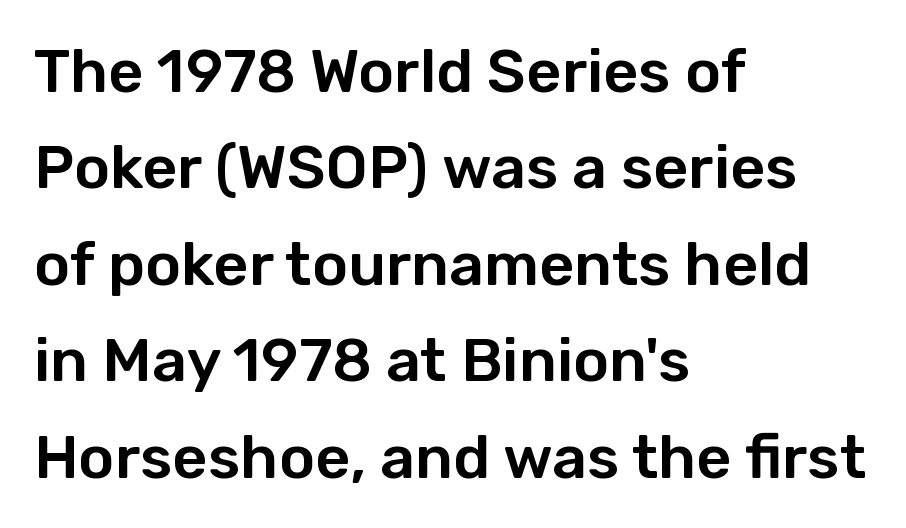
The image shows 61 px sans-serif type, upright; set left-aligned, normal line spacing (1.58x), normal letter spacing, not underlined; low stroke contrast and a medium x-height.
